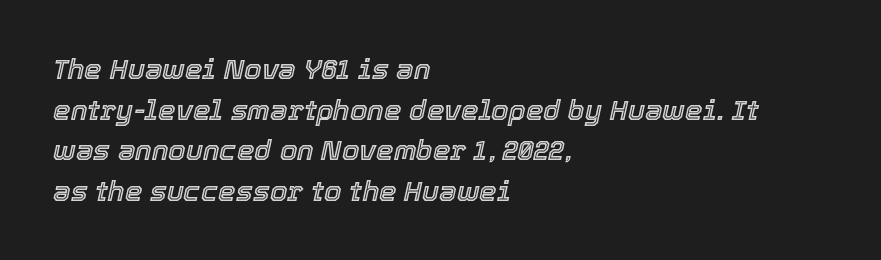
Q: Is the text italic (slanted)? A: Yes, it leans right by about 12 degrees.
Q: Is the text underlined? A: No.
Q: How is the paragraph aligned? A: Left-aligned.
Q: Is the spacing between letters normal or unusually wide? A: Normal.
Q: Is the spacing between lines tight, normal or loose? A: Normal.
Q: Width (condensed, normal, or wide)? A: Normal.
Q: x-height? A: Medium.
Q: Monospaced? A: No.
